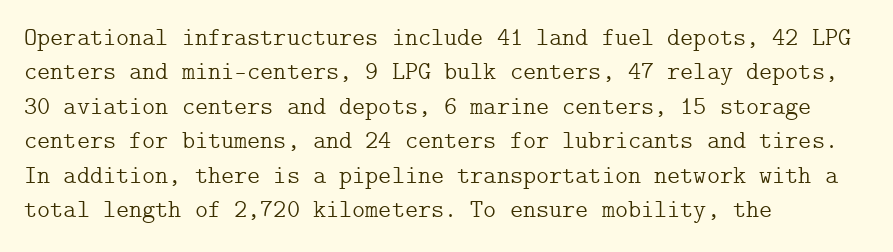
Spacing between characters is what you'd get straight out of the box. The passage shown is not underscored anywhere. The lines in this sample share a left origin and differ only in where they stop. The lines sit at an ordinary, default distance from one another. Is the type heavy? It reads as light-to-regular instead.
